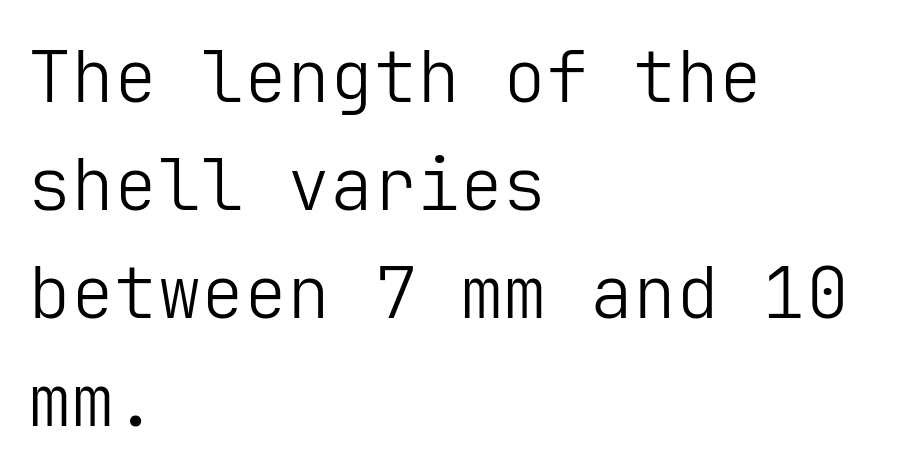
The image shows 72 px light sans-serif type, upright; set left-aligned, normal line spacing (1.5x), normal letter spacing, not underlined; low stroke contrast and a medium x-height.
